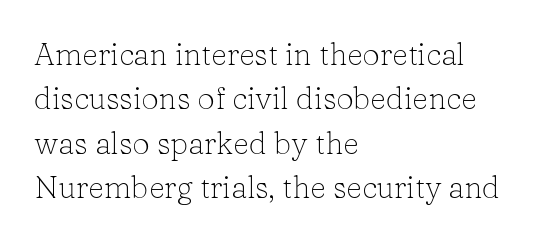
The letters sit at their default tracking, neither squeezed nor spread. The rows are spaced the way most documents space them. This is the regular roman posture of the typeface. Proportional: the letters do not fall into vertical columns. Line starts are locked; line ends wander. The letters carry serifs — small finishing strokes at the ends of their stems.
